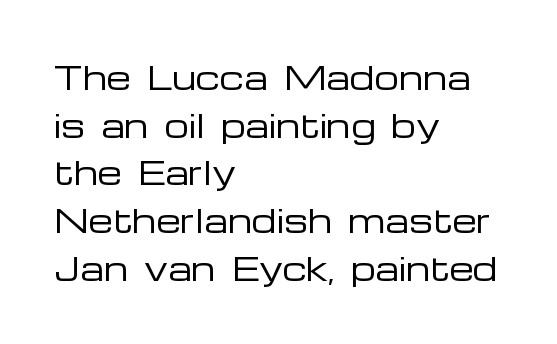
Q: Is the text bold? A: No.
Q: Is the text italic (slanted)? A: No, it is upright.
Q: Is the typeface a serif or a sans-serif typeface? A: Sans-serif.
Q: Is the text underlined? A: No.
Q: How is the paragraph aligned? A: Left-aligned.
Q: Is the spacing between letters normal or unusually wide? A: Normal.
Q: Is the spacing between lines tight, normal or loose? A: Normal.
Q: Width (condensed, normal, or wide)? A: Wide.
Q: Stroke contrast? A: Low.
Q: x-height? A: Medium.
Q: Monospaced? A: No.
